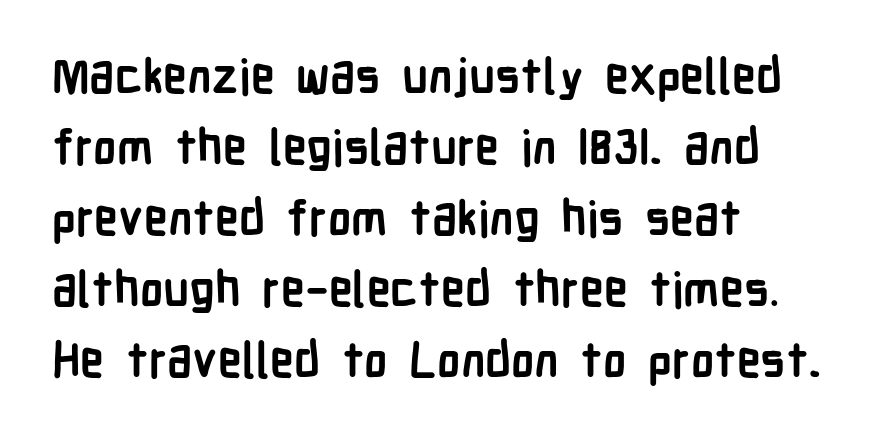
{"serif": "no", "italic": "no", "bold": "yes", "weight": "semibold", "width": "condensed", "stroke_contrast": "low", "x_height": "medium", "monospaced": "no", "underline": "no", "align": "left", "line_spacing": "normal", "line_spacing_ratio": 1.48, "letter_spacing": "normal", "letter_spacing_em": 0.0, "glyph_px": 48}
